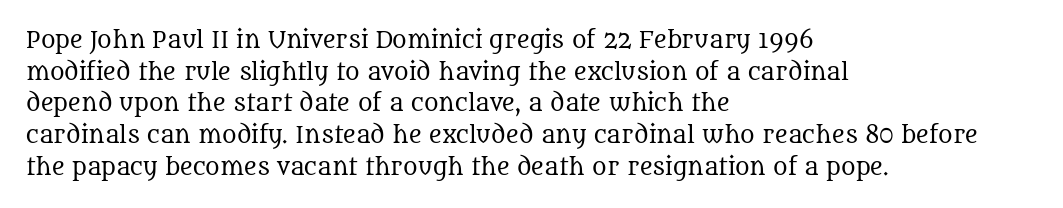
The image shows 22 px text type, upright; set left-aligned, normal line spacing (1.44x), normal letter spacing, not underlined.
